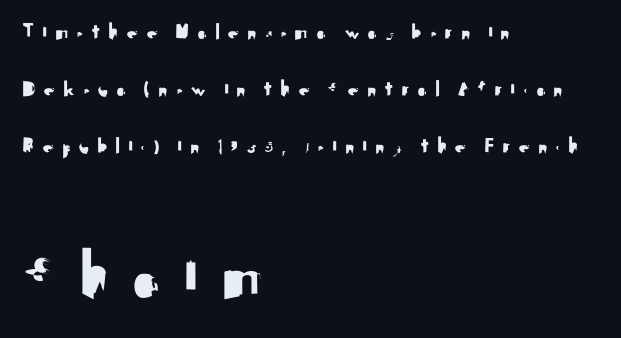
Q: Is the text italic (slanted)? A: No, it is upright.
Q: Is the typeface a serif or a sans-serif typeface? A: Sans-serif.
Q: Is the text underlined? A: No.
Q: How is the paragraph aligned? A: Left-aligned.
Q: Is the spacing between letters normal or unusually wide? A: Unusually wide.
Q: Is the spacing between lines tight, normal or loose? A: Loose.
Q: Which block of text is set in a larger size, the first (top) or the second (bottom)? A: The second (bottom) one.
Q: Width (condensed, normal, or wide)? A: Normal.
Q: Stroke contrast? A: Medium.
Q: x-height? A: Small.
Q: Monospaced? A: No.
